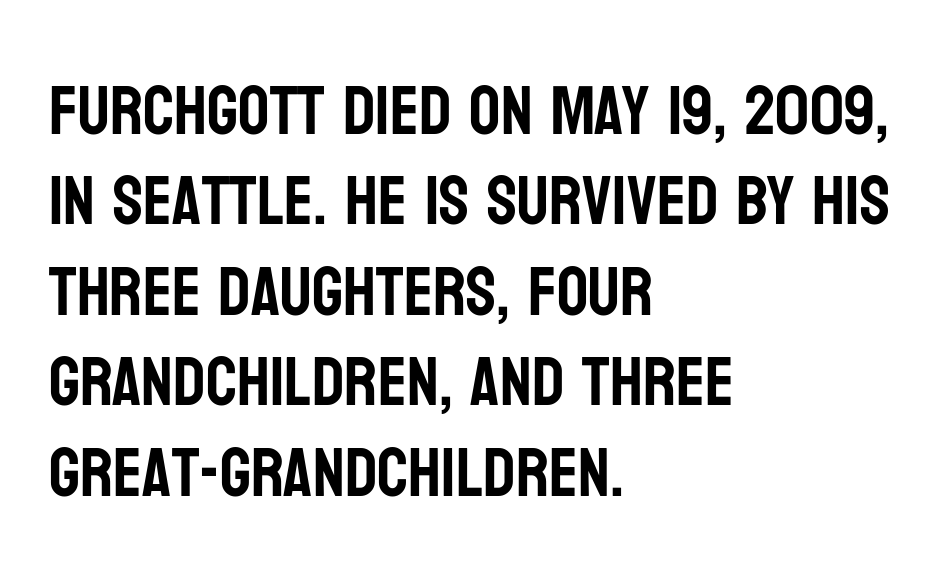
{"serif": "no", "italic": "no", "width": "condensed", "stroke_contrast": "low", "x_height": "large", "monospaced": "no", "underline": "no", "align": "left", "line_spacing": "normal", "line_spacing_ratio": 1.31, "letter_spacing": "normal", "letter_spacing_em": 0.0, "glyph_px": 69}
